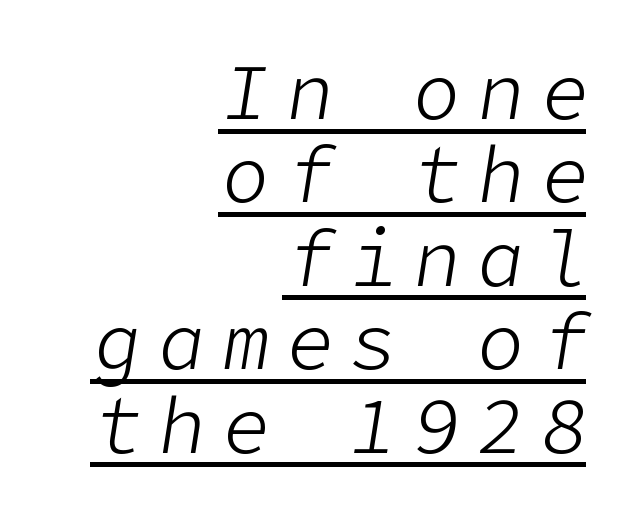
The image shows 78 px light type, italic (leaning right); set right-aligned, tight line spacing (1.07x), unusually wide letter spacing (+0.22 em), underlined; low stroke contrast and a medium x-height.
